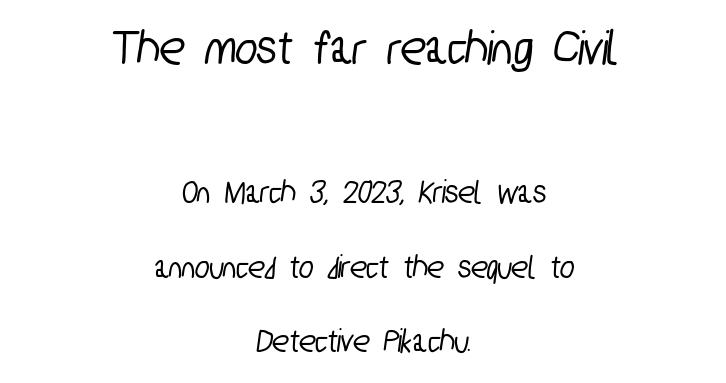
The image shows 51 px condensed sans-serif type; set centered, loose line spacing (2.19x), normal letter spacing, not underlined; the first (top) block is 1.5x larger; low stroke contrast and a medium x-height.
